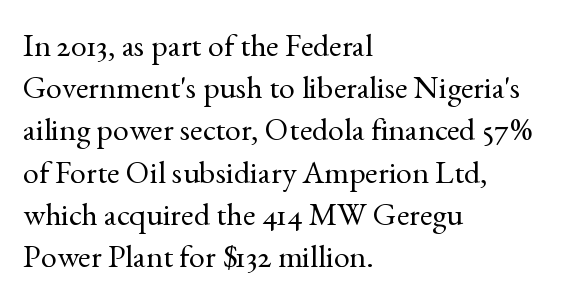
{"serif": "yes", "italic": "no", "bold": "no", "weight": "regular", "width": "normal", "x_height": "small", "monospaced": "no", "underline": "no", "align": "left", "line_spacing": "normal", "line_spacing_ratio": 1.32, "letter_spacing": "normal", "letter_spacing_em": 0.0, "glyph_px": 32}
